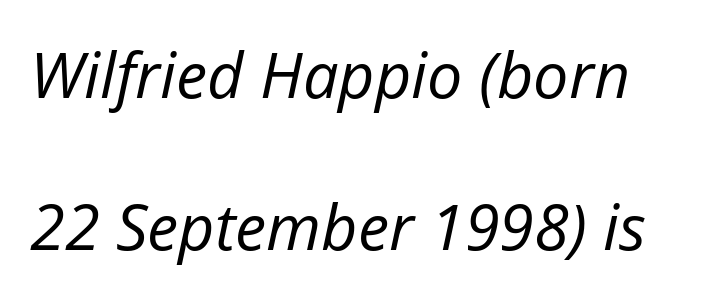
Q: Is the text bold? A: No.
Q: Is the text italic (slanted)? A: Yes, it leans right by about 12 degrees.
Q: Is the text underlined? A: No.
Q: How is the paragraph aligned? A: Left-aligned.
Q: Is the spacing between letters normal or unusually wide? A: Normal.
Q: Is the spacing between lines tight, normal or loose? A: Loose.
Q: Width (condensed, normal, or wide)? A: Normal.
Q: Stroke contrast? A: Low.
Q: x-height? A: Medium.
Q: Monospaced? A: No.
